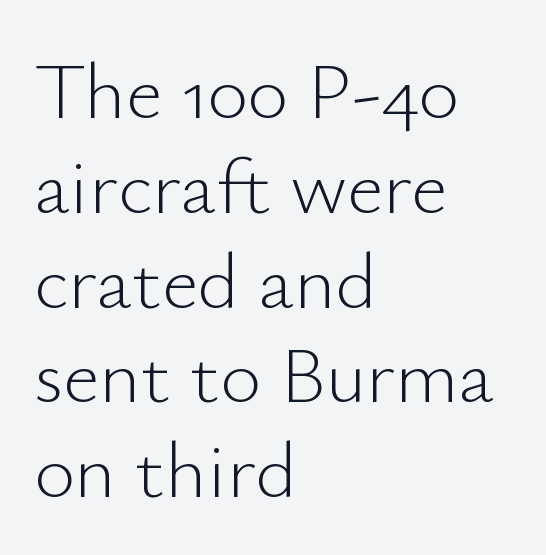
The image shows 79 px light sans-serif type, upright; set left-aligned, line spacing 1.2x, normal letter spacing, not underlined; low stroke contrast and a small x-height.
